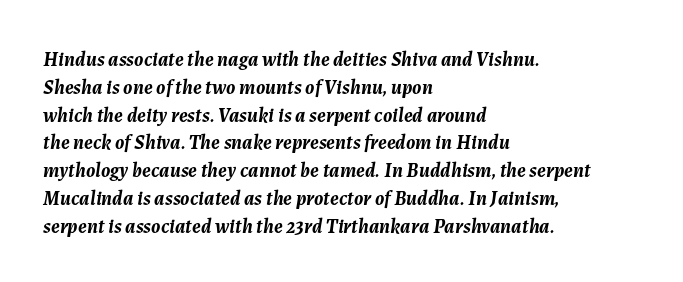
{"italic": "yes", "lean": "right", "slant_degrees": 7, "bold": "yes", "underline": "no", "align": "left", "line_spacing": "normal", "line_spacing_ratio": 1.39, "letter_spacing": "normal", "letter_spacing_em": 0.0, "glyph_px": 20}
